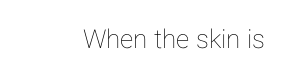
Q: Is the text italic (slanted)? A: No, it is upright.
Q: Is the text underlined? A: No.
Q: Is the spacing between letters normal or unusually wide? A: Normal.
